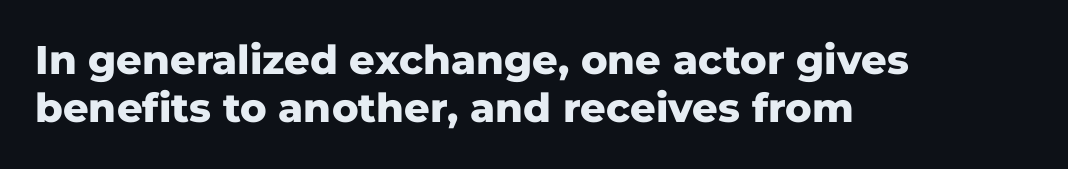
{"serif": "no", "italic": "no", "bold": "yes", "weight": "heavy", "width": "normal", "stroke_contrast": "low", "x_height": "medium", "monospaced": "no", "underline": "no", "align": "left", "line_spacing_ratio": 1.21, "letter_spacing": "normal", "letter_spacing_em": 0.0, "glyph_px": 40}
